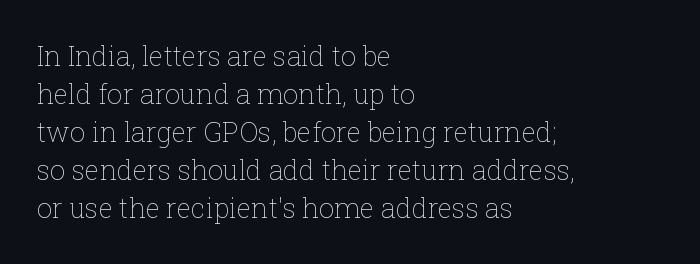
{"italic": "no", "bold": "no", "underline": "no", "align": "left", "line_spacing": "normal", "line_spacing_ratio": 1.41, "letter_spacing": "normal", "letter_spacing_em": 0.0, "glyph_px": 27}
